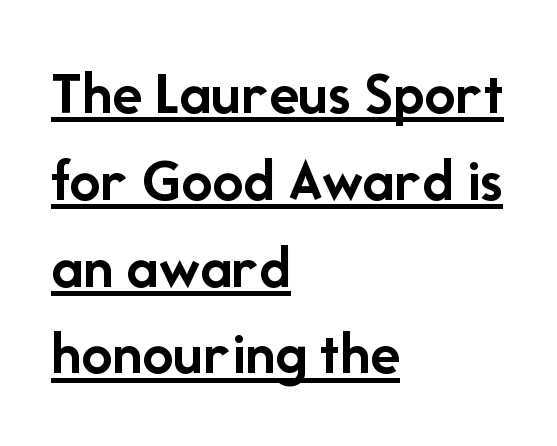
Nobody touched the tracking dial on this one. Do the letters lean? They stand straight. All the whitespace from short lines collects on the right. The specimen includes a rule beneath the text block's lines. Line spacing here is normal. Strokes here are thick enough to call this a true bold.
